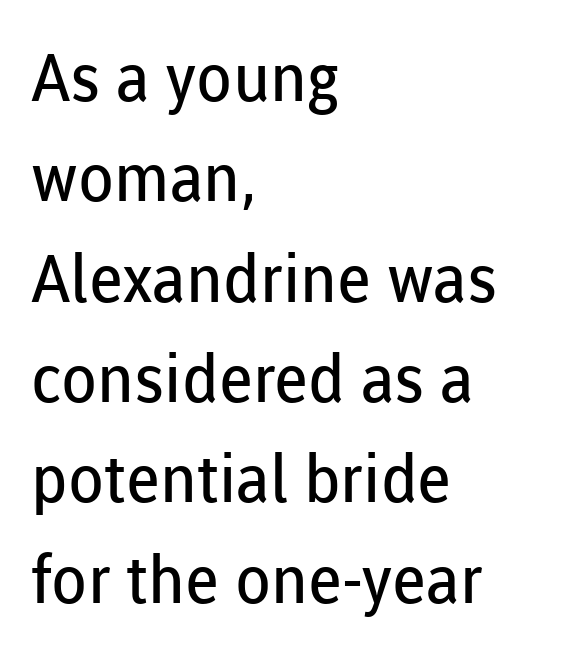
Q: Is the text bold? A: No.
Q: Is the text italic (slanted)? A: No, it is upright.
Q: Is the typeface a serif or a sans-serif typeface? A: Sans-serif.
Q: Is the text underlined? A: No.
Q: How is the paragraph aligned? A: Left-aligned.
Q: Is the spacing between letters normal or unusually wide? A: Normal.
Q: Is the spacing between lines tight, normal or loose? A: Normal.
Q: Width (condensed, normal, or wide)? A: Normal.
Q: Stroke contrast? A: Low.
Q: x-height? A: Medium.
Q: Monospaced? A: No.
